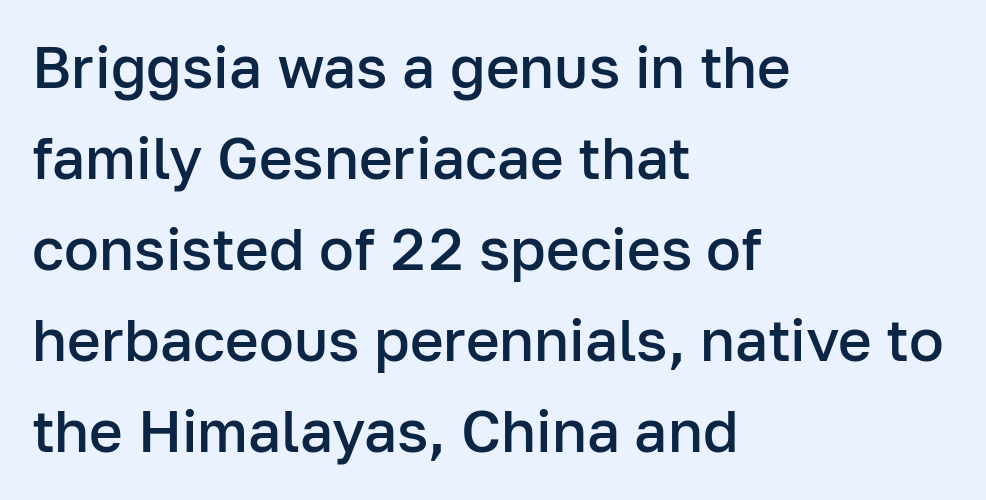
The image shows 58 px semibold sans-serif type, upright; set left-aligned, normal line spacing (1.57x), normal letter spacing, not underlined; low stroke contrast and a medium x-height.
